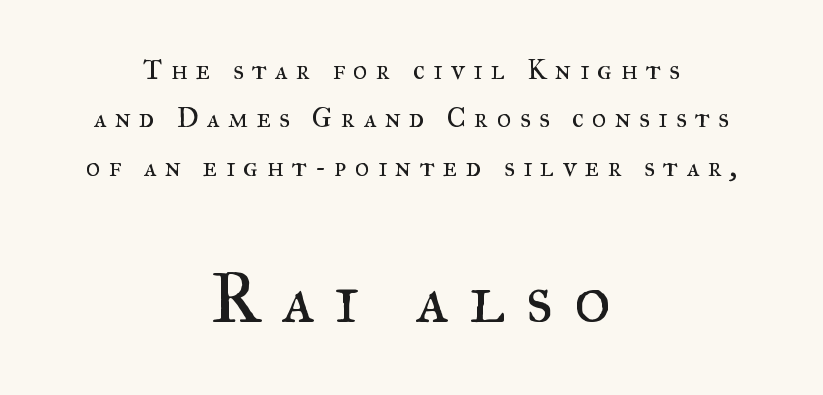
{"serif": "yes", "italic": "no", "bold": "no", "weight": "regular", "width": "normal", "stroke_contrast": "medium", "x_height": "small", "monospaced": "no", "underline": "no", "align": "center", "line_spacing_ratio": 1.73, "letter_spacing": "wide", "letter_spacing_em": 0.29, "larger_block": "second", "size_ratio": 2.54, "glyph_px": 71}
